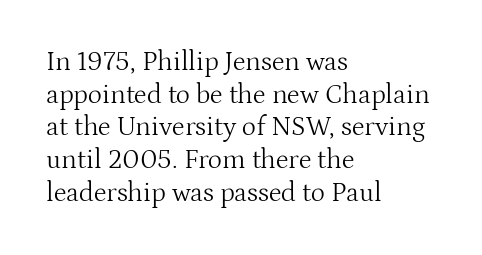
The image shows 27 px text type, upright; set left-aligned, line spacing 1.21x, normal letter spacing, not underlined.
